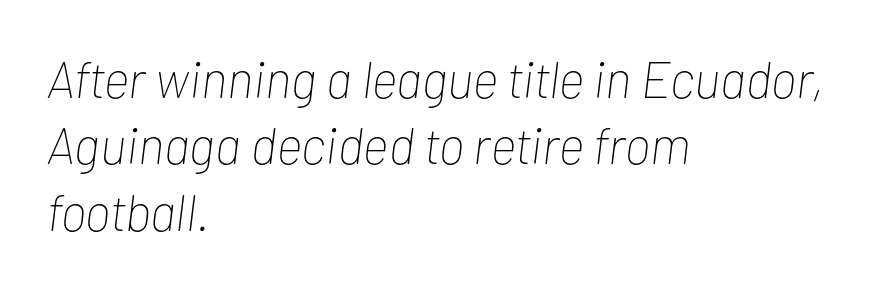
Q: Is the text bold? A: No.
Q: Is the text italic (slanted)? A: Yes, it leans right by about 7 degrees.
Q: Is the text underlined? A: No.
Q: How is the paragraph aligned? A: Left-aligned.
Q: Is the spacing between letters normal or unusually wide? A: Normal.
Q: Is the spacing between lines tight, normal or loose? A: Normal.
Q: Width (condensed, normal, or wide)? A: Condensed.
Q: Stroke contrast? A: Low.
Q: x-height? A: Medium.
Q: Monospaced? A: No.
